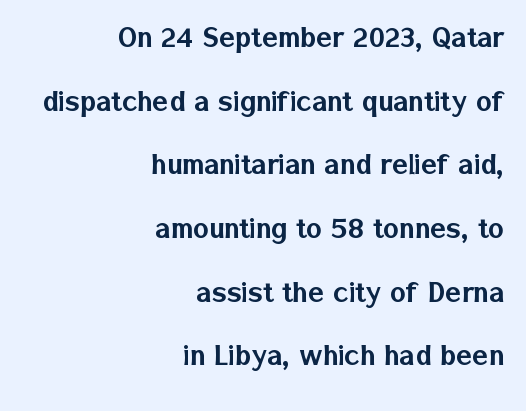
Q: Is the text italic (slanted)? A: No, it is upright.
Q: Is the typeface a serif or a sans-serif typeface? A: Sans-serif.
Q: Is the text underlined? A: No.
Q: How is the paragraph aligned? A: Right-aligned.
Q: Is the spacing between letters normal or unusually wide? A: Normal.
Q: Is the spacing between lines tight, normal or loose? A: Loose.
Q: Width (condensed, normal, or wide)? A: Normal.
Q: Stroke contrast? A: Low.
Q: x-height? A: Medium.
Q: Monospaced? A: No.
